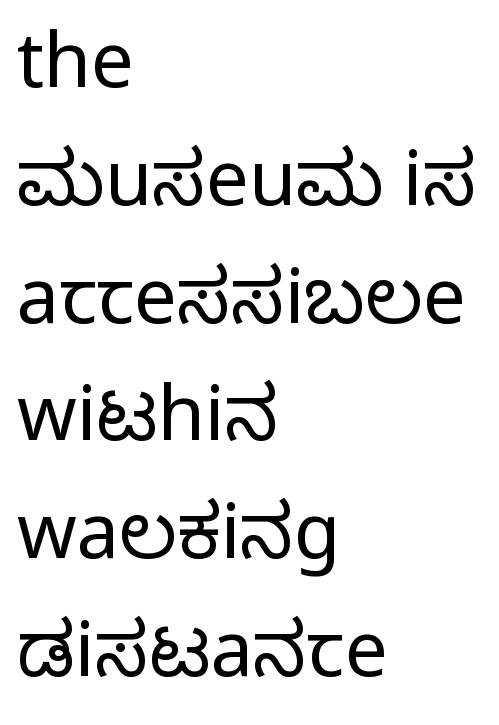
{"serif": "no", "italic": "no", "width": "condensed", "stroke_contrast": "medium", "monospaced": "no", "underline": "no", "align": "left", "line_spacing": "normal", "line_spacing_ratio": 1.55, "letter_spacing": "normal", "letter_spacing_em": 0.0, "glyph_px": 76}
